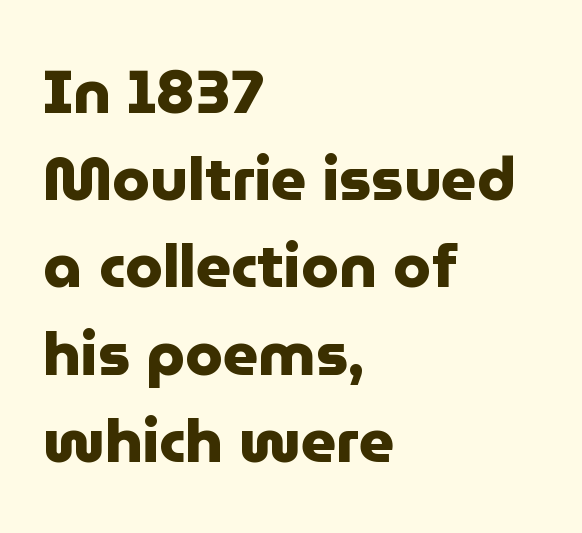
Q: Is the text bold? A: Yes.
Q: Is the text italic (slanted)? A: No, it is upright.
Q: Is the typeface a serif or a sans-serif typeface? A: Sans-serif.
Q: Is the text underlined? A: No.
Q: How is the paragraph aligned? A: Left-aligned.
Q: Is the spacing between letters normal or unusually wide? A: Normal.
Q: Is the spacing between lines tight, normal or loose? A: Normal.
Q: Width (condensed, normal, or wide)? A: Normal.
Q: Stroke contrast? A: Low.
Q: x-height? A: Medium.
Q: Monospaced? A: No.
